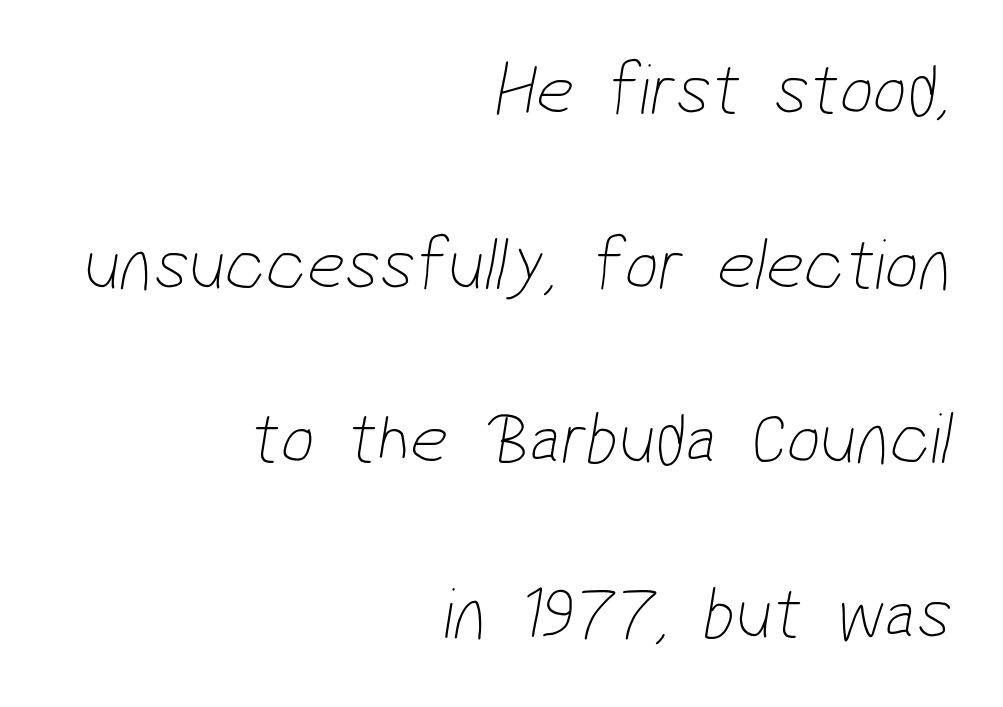
Widely set lines give the paragraph a tall, airy silhouette. Anything drawn beneath the words? Only blank space. You could not count columns in this text — the font is proportionally spaced. The cut favours lightness, reaching ordinary text weight at its darkest.
